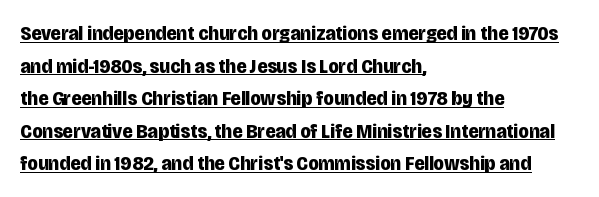
The image shows 21 px bold type, upright; set left-aligned, normal line spacing (1.55x), normal letter spacing, underlined.
